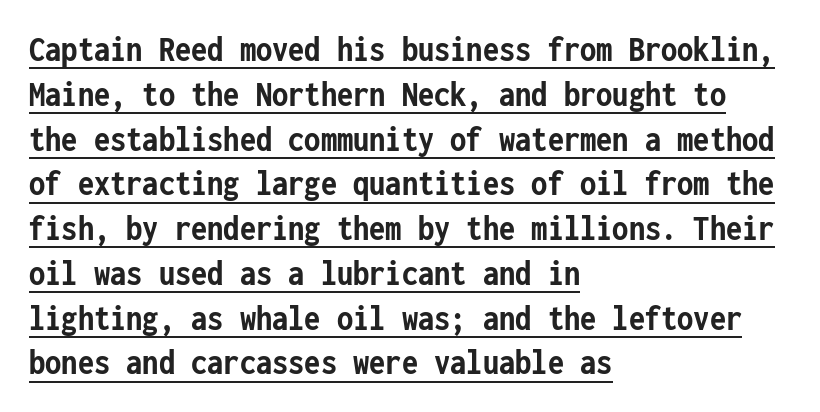
{"serif": "no", "italic": "no", "bold": "yes", "weight": "semibold", "width": "condensed", "stroke_contrast": "low", "x_height": "medium", "monospaced": "yes", "underline": "yes", "align": "left", "line_spacing_ratio": 1.21, "letter_spacing": "normal", "letter_spacing_em": 0.0, "glyph_px": 37}
